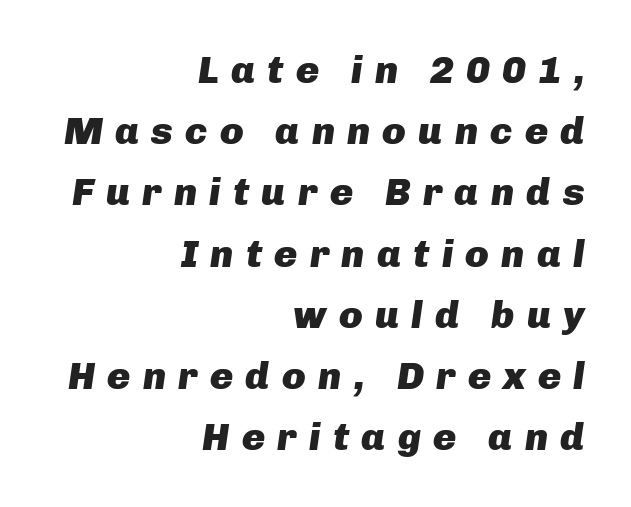
The rendering uses a bold face; every stroke is thick and dark. The baseline area is clear. The typography opts for an oblique posture over an upright one. This sample is right-justified, so line beginnings fall wherever the words allow.
